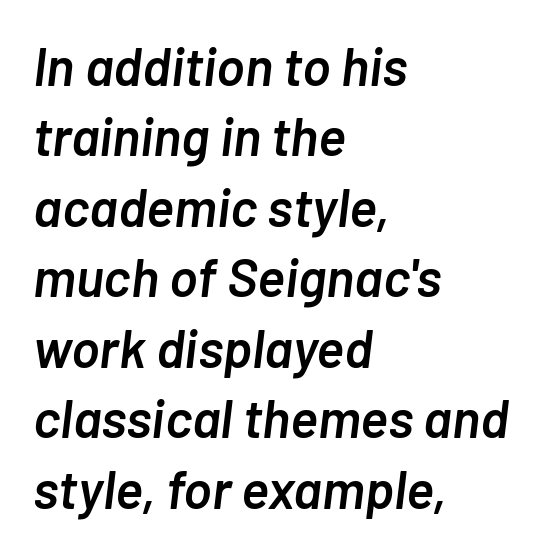
The image shows 53 px semibold type, italic (leaning right); set left-aligned, normal line spacing (1.33x), normal letter spacing, not underlined; low stroke contrast and a medium x-height.
